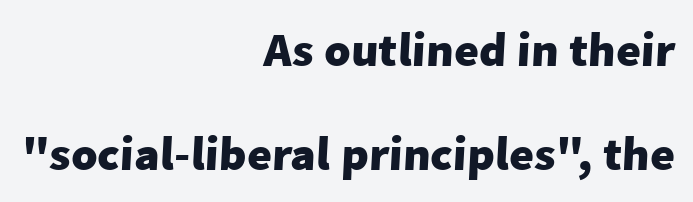
Q: Is the text bold? A: Yes.
Q: Is the typeface a serif or a sans-serif typeface? A: Sans-serif.
Q: Is the text underlined? A: No.
Q: How is the paragraph aligned? A: Right-aligned.
Q: Is the spacing between letters normal or unusually wide? A: Normal.
Q: Is the spacing between lines tight, normal or loose? A: Loose.
Q: Width (condensed, normal, or wide)? A: Normal.
Q: Stroke contrast? A: Low.
Q: x-height? A: Medium.
Q: Monospaced? A: No.
